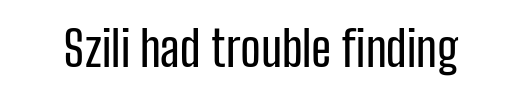
The line texture is even and compact thanks to regular tracking. When letters stand straight like this, we call the style roman or upright. A typesetter would label this face a sans. The letters advance in unequal steps, a hallmark of proportional type.
